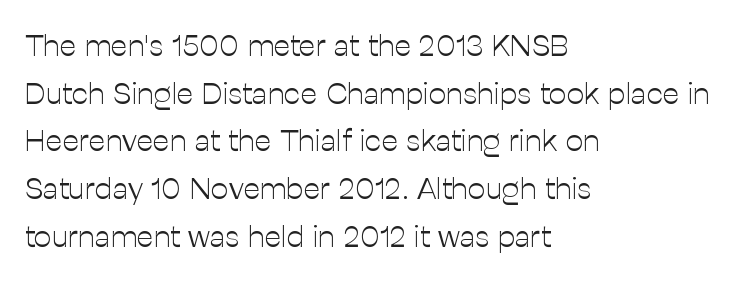
Has an underline been added? It has not. Is the type heavy? It reads as light-to-regular instead. Students, note that the glyphs here touch the page at normal intervals. The type sits square on the baseline with zero lean.
